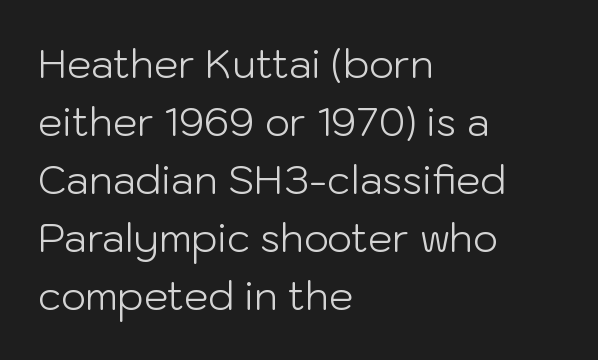
The image shows 39 px light sans-serif type, upright; set left-aligned, normal line spacing (1.49x), normal letter spacing, not underlined; low stroke contrast and a medium x-height.
